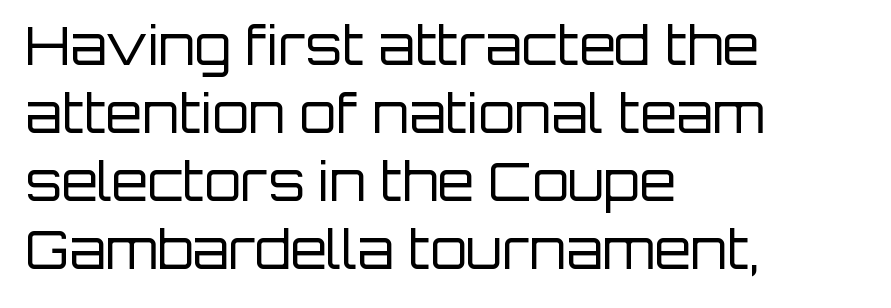
{"serif": "no", "italic": "no", "bold": "no", "weight": "regular", "width": "normal", "stroke_contrast": "low", "x_height": "large", "monospaced": "no", "underline": "no", "align": "left", "line_spacing": "normal", "line_spacing_ratio": 1.28, "letter_spacing": "normal", "letter_spacing_em": 0.0, "glyph_px": 53}
